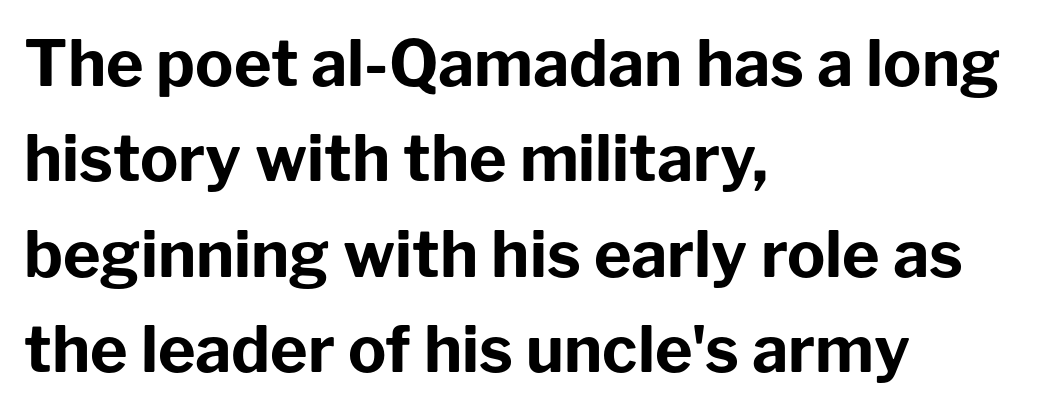
{"serif": "no", "italic": "no", "bold": "yes", "weight": "bold", "width": "normal", "stroke_contrast": "low", "x_height": "medium", "monospaced": "no", "underline": "no", "align": "left", "line_spacing": "normal", "line_spacing_ratio": 1.49, "letter_spacing": "normal", "letter_spacing_em": 0.0, "glyph_px": 64}
